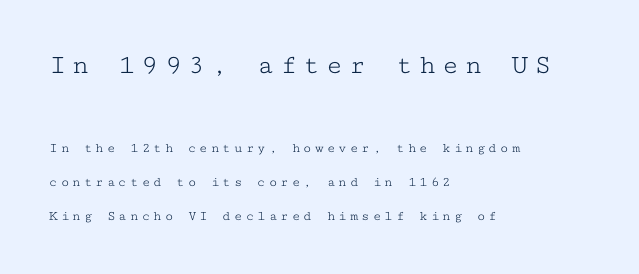
Inter-character spacing is expanded well beyond the font's built-in metrics. Students, observe: this is what heavily led, spacious text looks like. Nobody drew a line under any word here. Observe the serifs anchoring each vertical stroke in this sample. This is the regular roman posture of the typeface. Is the block centered? No — it sits flush against the left margin.
